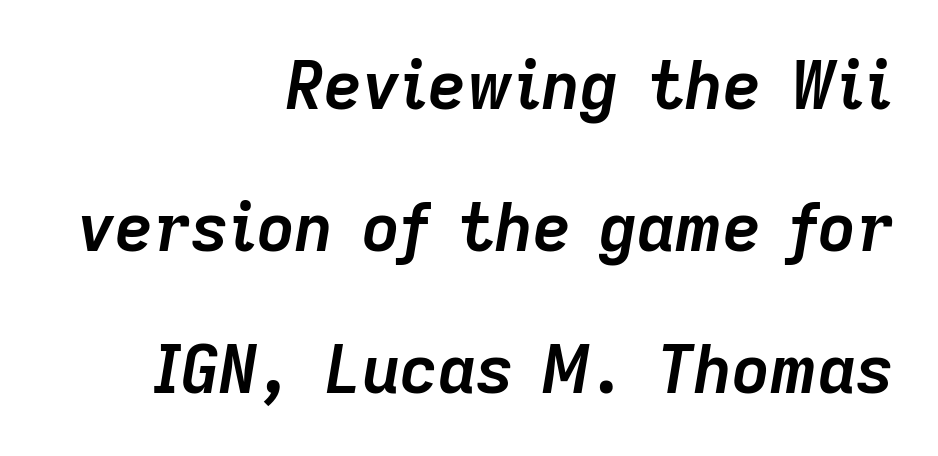
The image shows 66 px semibold type, italic (leaning right); set right-aligned, loose line spacing (2.15x), normal letter spacing, not underlined; low stroke contrast and a medium x-height.
